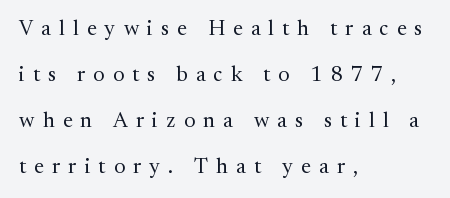
Q: Is the text bold? A: No.
Q: Is the text italic (slanted)? A: No, it is upright.
Q: Is the text underlined? A: No.
Q: How is the paragraph aligned? A: Left-aligned.
Q: Is the spacing between letters normal or unusually wide? A: Unusually wide.
Q: Is the spacing between lines tight, normal or loose? A: Loose.
